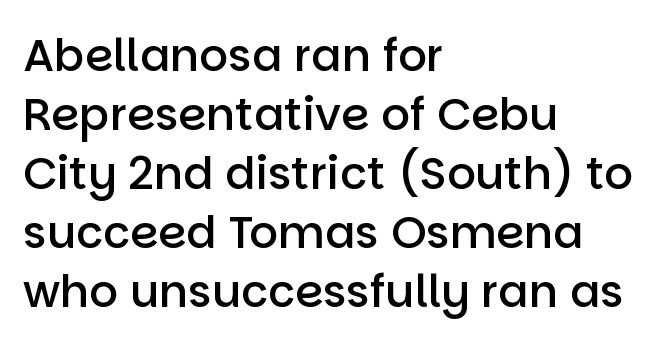
Tracking value appears to be zero — textbook default spacing. Stroke terminals: plain, sans-serif. A semibold gives these letters moderate extra thickness, short of bold. Horizontal alignment here is leftward, the default for most running prose.
